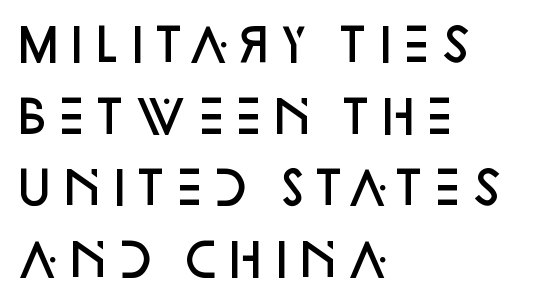
Nobody drew a line under any word here. Caption: multi-line text, flush left, ragged right. Students, this is semibold: more ink than regular, less than bold. Successive baselines arrive at the customary interval. The letterforms sit shoulder to shoulder at normal distance. The passage shown is typed in a proportional face where columns would drift.
